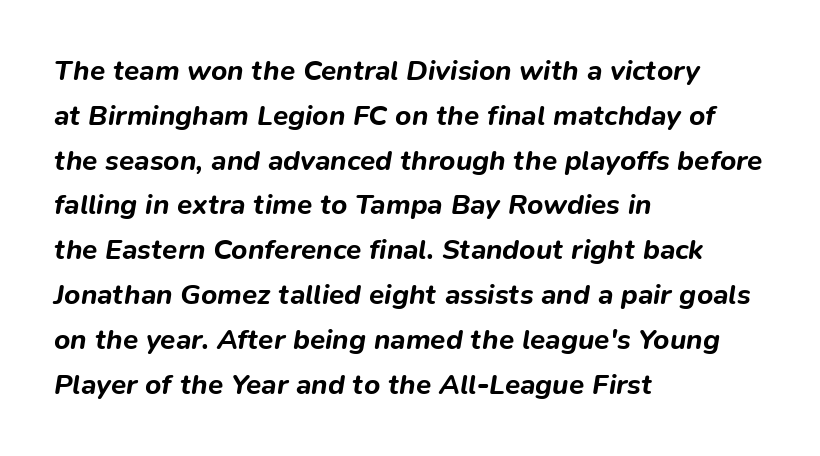
The text carries the slant typical of an italic or oblique font. Summary of weight: heavy, a full bold. Reading down the column, the eye jumps a familiar distance to each next line. You could call the tracking neutral — neither tight nor loose.
